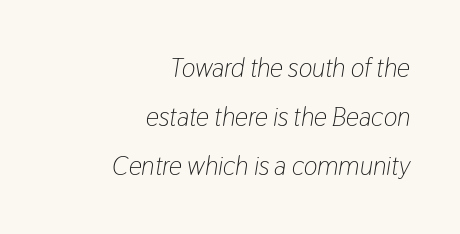
{"italic": "yes", "lean": "right", "slant_degrees": 9, "bold": "no", "underline": "no", "align": "right", "line_spacing_ratio": 1.89, "letter_spacing": "normal", "letter_spacing_em": 0.0, "glyph_px": 26}
